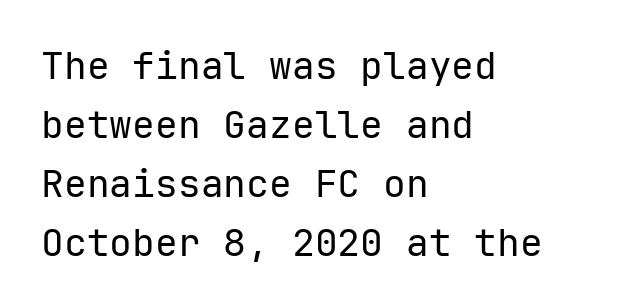
The image shows 38 px regular-weight sans-serif type, upright, monospaced; set left-aligned, normal line spacing (1.55x), normal letter spacing, not underlined; low stroke contrast and a medium x-height.
